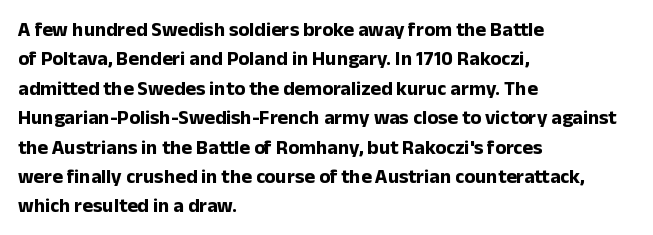
Emphasis by weight is at full strength: bold. The glyphs are unaccompanied by any horizontal stroke below them. Nothing unusual about the tracking: characters are spaced as the font intends. Do the letters lean? They stand straight. Every row of glyphs begins at an identical x-position on the left.
